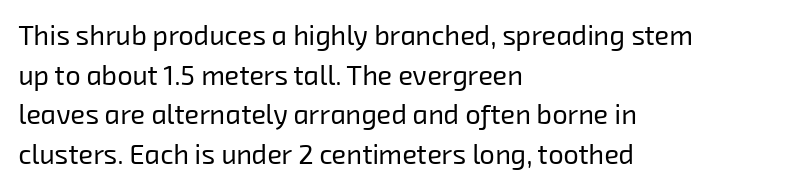
{"bold": "no", "underline": "no", "align": "left", "line_spacing": "normal", "line_spacing_ratio": 1.47, "letter_spacing": "normal", "letter_spacing_em": 0.0, "glyph_px": 27}
